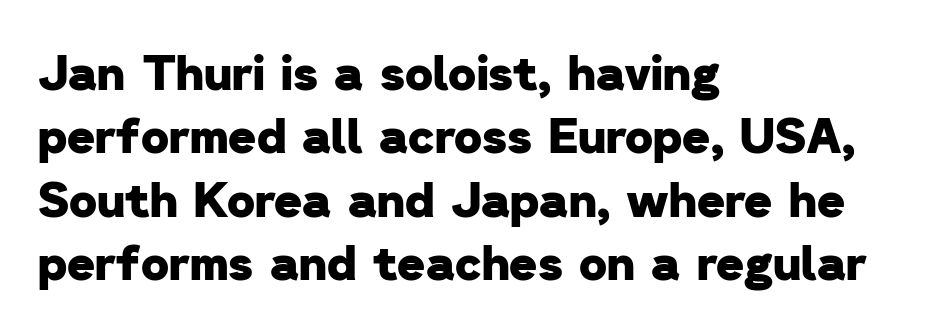
The image shows 48 px heavy sans-serif type; set left-aligned, normal line spacing (1.32x), normal letter spacing, not underlined; low stroke contrast and a medium x-height.
